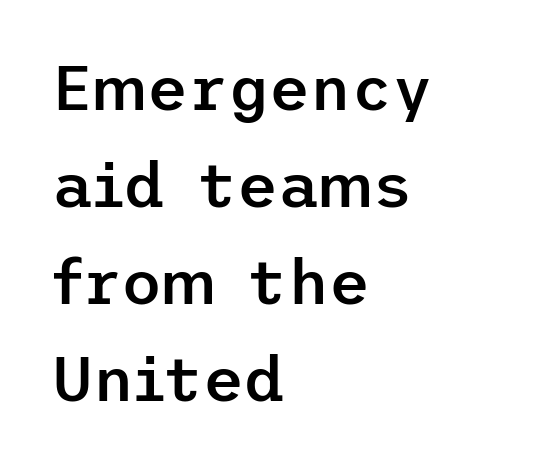
How would I describe the line gaps? Plain and ordinary. The space directly below the letters is spotless. Serifs: no, the terminals of the letterforms are clean. The rendering anchors every line to the left-hand side. The gaps between neighbouring characters are ordinary and unremarkable.
